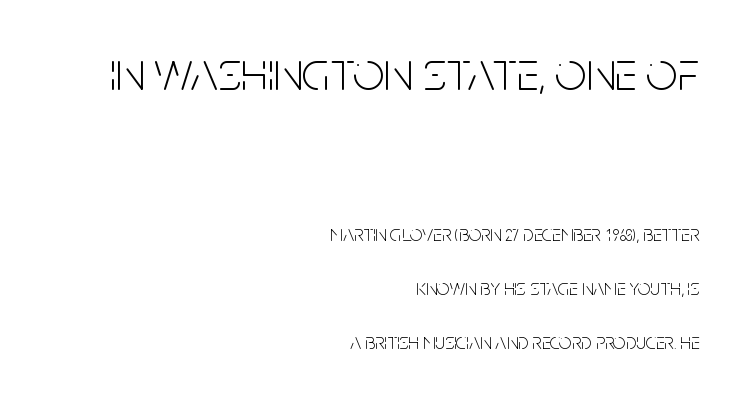
The image shows 55 px light, condensed sans-serif type, upright; set right-aligned, loose line spacing (2.45x), normal letter spacing, not underlined; the first (top) block is 2.5x larger; low stroke contrast and a large x-height.
